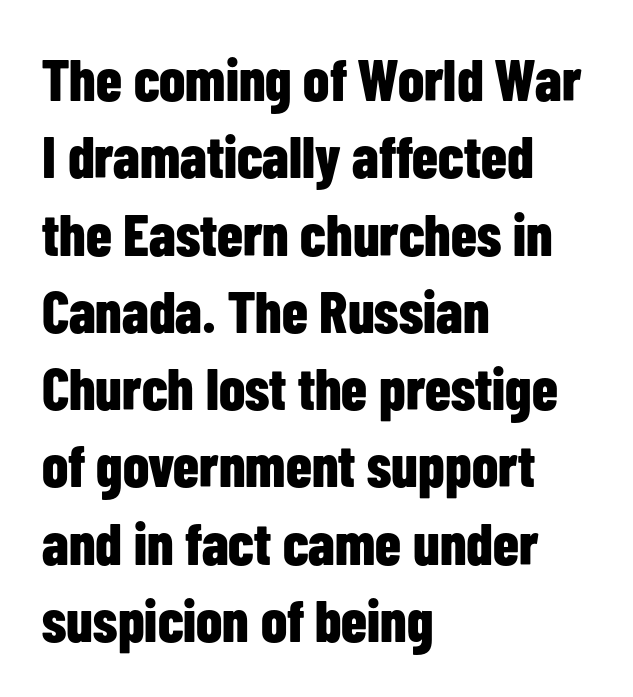
{"serif": "no", "italic": "no", "bold": "yes", "weight": "bold", "width": "condensed", "stroke_contrast": "low", "x_height": "medium", "monospaced": "no", "underline": "no", "align": "left", "line_spacing": "normal", "line_spacing_ratio": 1.31, "letter_spacing": "normal", "letter_spacing_em": 0.0, "glyph_px": 59}
